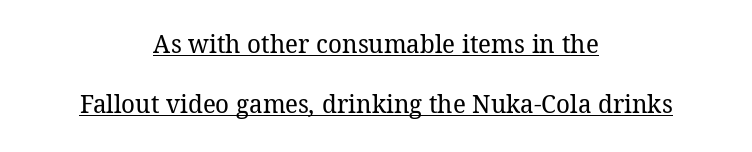
What decoration does the sample have? An underline. The cut favours lightness, reaching ordinary text weight at its darkest. There is no visible air inserted between adjacent glyphs. Students, observe: this is what heavily led, spacious text looks like. Short and long lines alike share a common midpoint.
